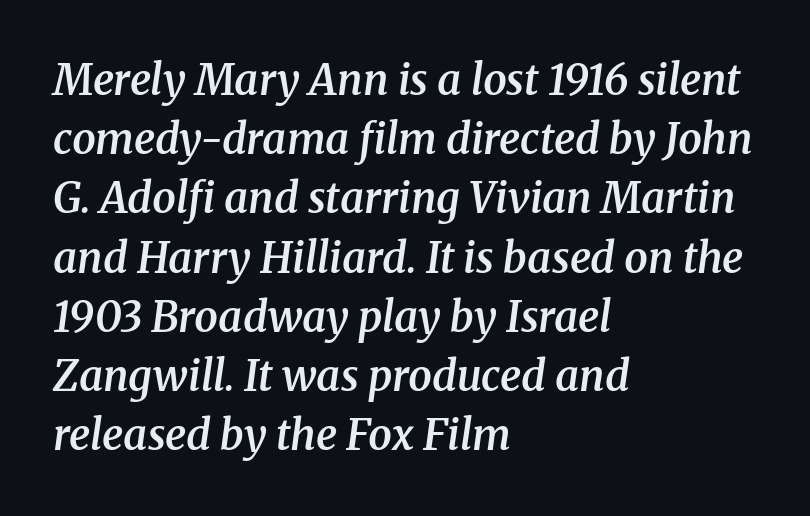
Which margin do the lines hug? The left one — the right edge is uneven. Slanted lettering throughout. These lines keep a tight, regular rhythm from letter to letter. This sample uses a serif face. Plain, unruled lines of type. In terms of leading, this rendering sits right in the middle.
